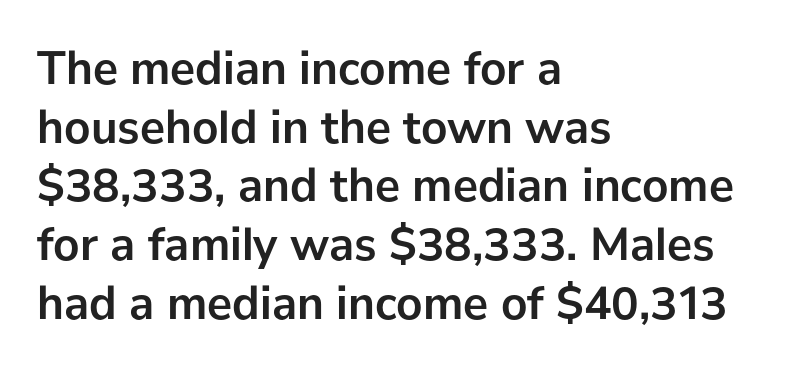
{"serif": "no", "italic": "no", "bold": "yes", "weight": "semibold", "width": "normal", "stroke_contrast": "low", "x_height": "medium", "monospaced": "no", "underline": "no", "align": "left", "line_spacing": "normal", "line_spacing_ratio": 1.25, "letter_spacing": "normal", "letter_spacing_em": 0.0, "glyph_px": 47}
